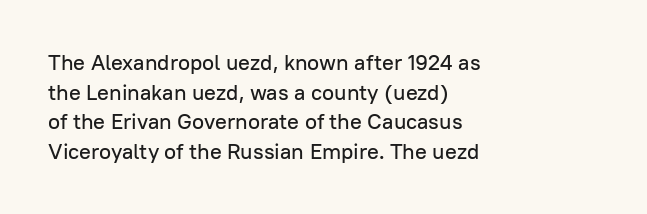
Q: Is the text italic (slanted)? A: No, it is upright.
Q: Is the text underlined? A: No.
Q: How is the paragraph aligned? A: Left-aligned.
Q: Is the spacing between letters normal or unusually wide? A: Normal.
Q: Is the spacing between lines tight, normal or loose? A: Normal.
